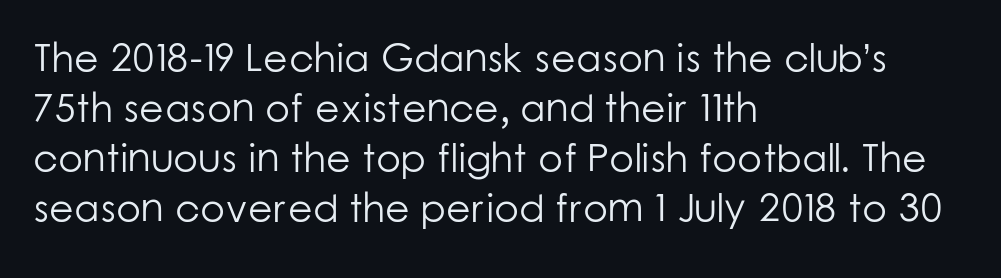
The image shows 40 px light sans-serif type, upright; set left-aligned, normal line spacing (1.25x), normal letter spacing, not underlined; low stroke contrast and a medium x-height.
